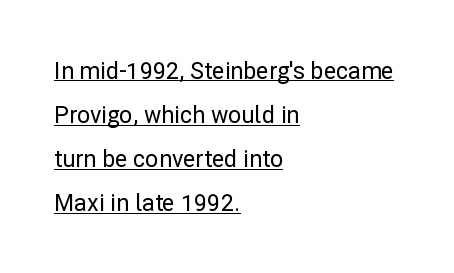
The image shows 23 px text type, upright; set left-aligned, loose line spacing (1.92x), normal letter spacing, underlined.
